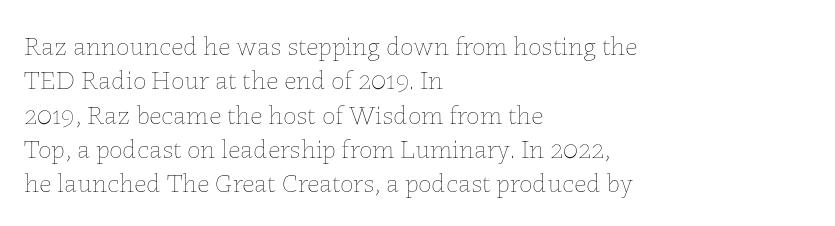
Q: Is the text bold? A: No.
Q: Is the text italic (slanted)? A: No, it is upright.
Q: Is the text underlined? A: No.
Q: How is the paragraph aligned? A: Left-aligned.
Q: Is the spacing between letters normal or unusually wide? A: Normal.
Q: Is the spacing between lines tight, normal or loose? A: Normal.
